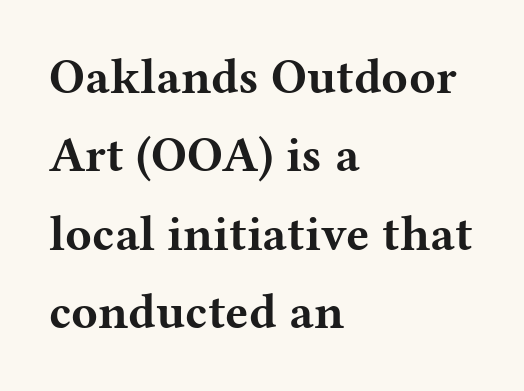
{"serif": "yes", "italic": "no", "bold": "yes", "weight": "bold", "width": "wide", "stroke_contrast": "medium", "x_height": "medium", "monospaced": "no", "underline": "no", "align": "left", "line_spacing": "normal", "line_spacing_ratio": 1.6, "letter_spacing": "normal", "letter_spacing_em": 0.0, "glyph_px": 49}
